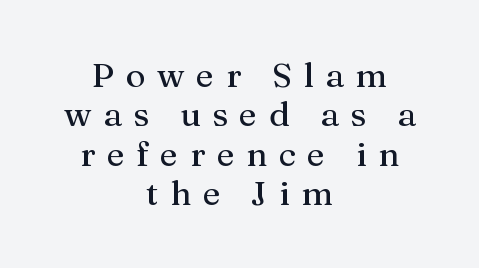
{"serif": "yes", "italic": "no", "width": "normal", "stroke_contrast": "medium", "x_height": "medium", "monospaced": "no", "underline": "no", "align": "center", "line_spacing_ratio": 1.16, "letter_spacing": "wide", "letter_spacing_em": 0.34, "glyph_px": 34}
